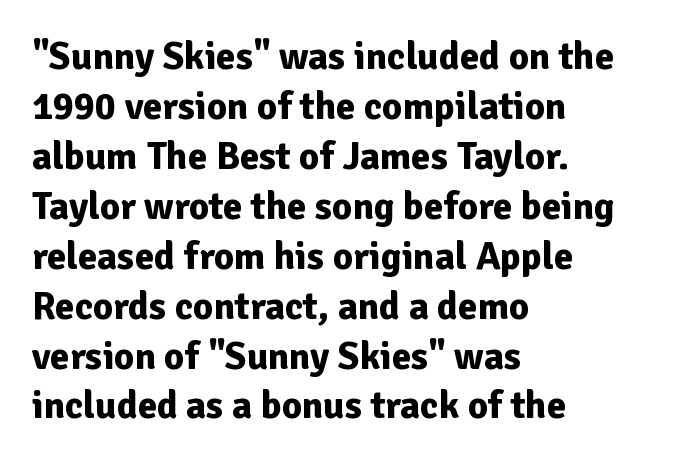
{"serif": "no", "italic": "no", "bold": "yes", "weight": "bold", "width": "normal", "stroke_contrast": "low", "x_height": "medium", "monospaced": "no", "underline": "no", "align": "left", "line_spacing": "normal", "line_spacing_ratio": 1.28, "letter_spacing": "normal", "letter_spacing_em": 0.0, "glyph_px": 39}
